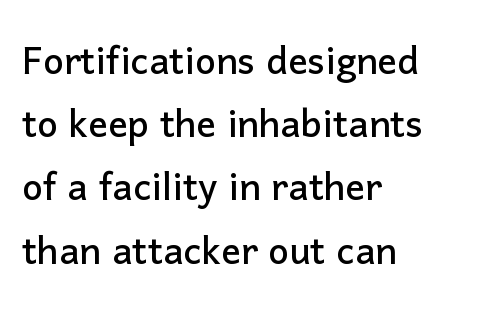
Unlike a traditional serif, this face leaves its strokes unadorned. Rule under the text: the space is simply empty. The passage shown is typed in a proportional face where columns would drift. In CSS terms this would be text-align: left. Regular leading. Inter-character spacing is left at the font's built-in metrics.
